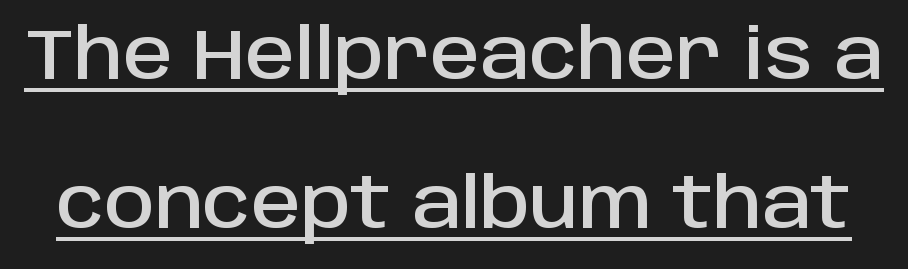
The image shows 70 px sans-serif type, upright; set loose line spacing (2.13x), normal letter spacing, underlined; low stroke contrast and a large x-height.
